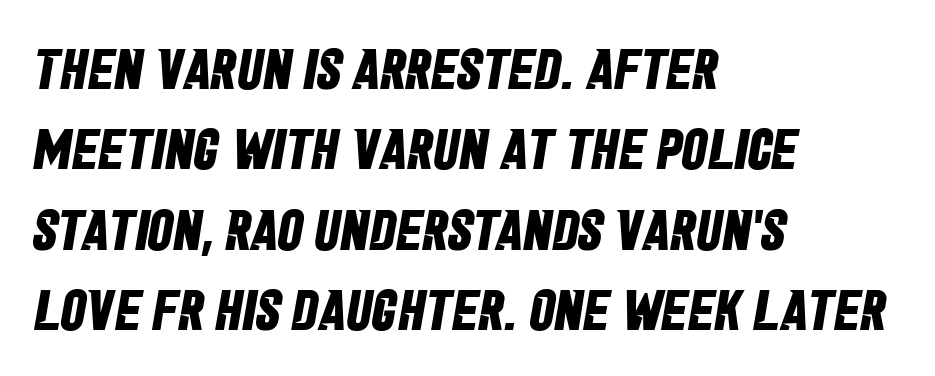
Is the block centered? No — it sits flush against the left margin. Classification — sans serif. Students, observe: this is what conventionally led text looks like. Glyph-to-glyph distance matches everyday printed text. Proportional: the letters do not fall into vertical columns.
